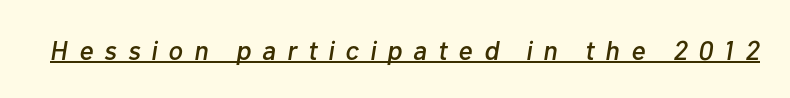
Q: Is the text italic (slanted)? A: Yes, it leans right by about 10 degrees.
Q: Is the text underlined? A: Yes.
Q: Is the spacing between letters normal or unusually wide? A: Unusually wide.
